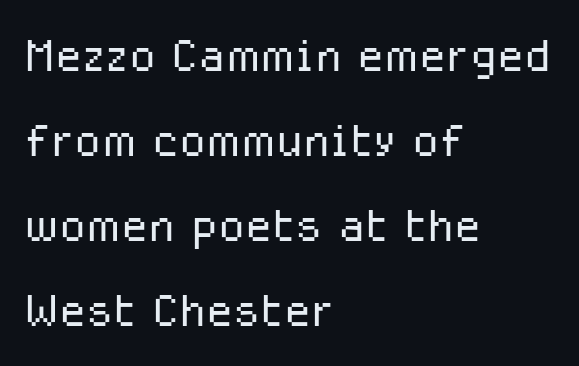
The image shows 62 px light sans-serif type, upright; set left-aligned, normal line spacing (1.37x), normal letter spacing, not underlined; low stroke contrast and a medium x-height.
